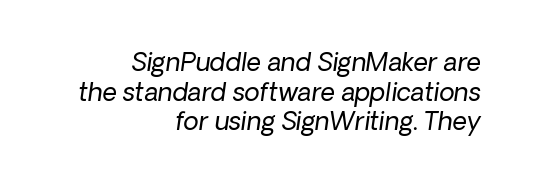
The passage shown is not bold in any degree. The rendering anchors every line to the right-hand side. The face used here is rendered with its standard letterfit. Anything drawn beneath the words? Only blank space.
